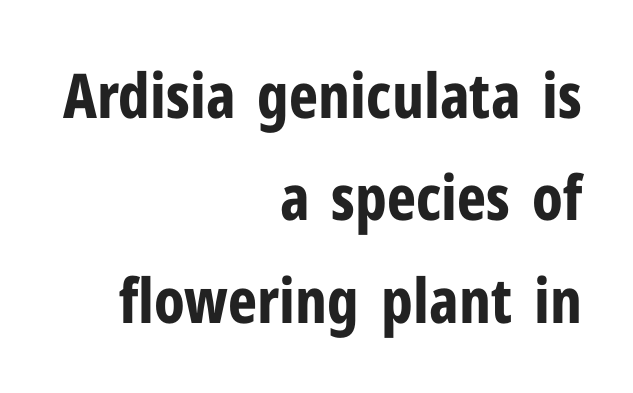
The image shows 62 px bold, condensed sans-serif type, upright; set right-aligned, normal line spacing (1.65x), normal letter spacing, not underlined; low stroke contrast and a medium x-height.
